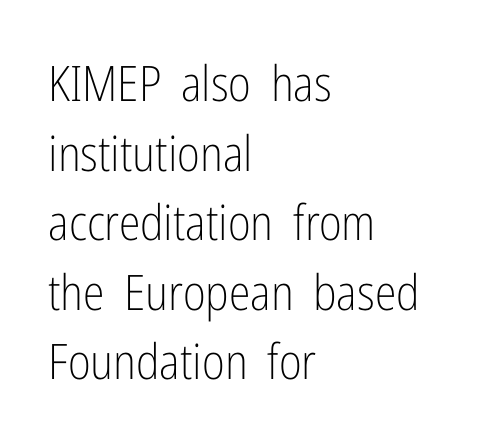
Underline: absent. Spacing between characters is what you'd get straight out of the box. This sample is left-justified, so line endings fall wherever the words run out. This rendering employs a face without finishing strokes, i.e., a sans-serif. Line spacing here is normal.
